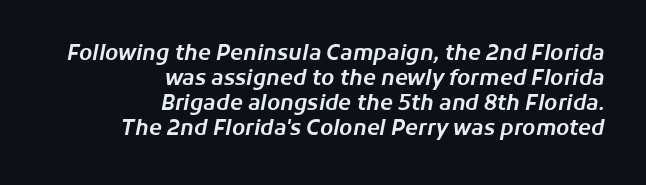
There's an unmistakable incline to the writing here. Caption: standard tracking, unaltered. Each line ends at the same right margin while the left side varies. A clean baseline with only descenders dipping below it.
